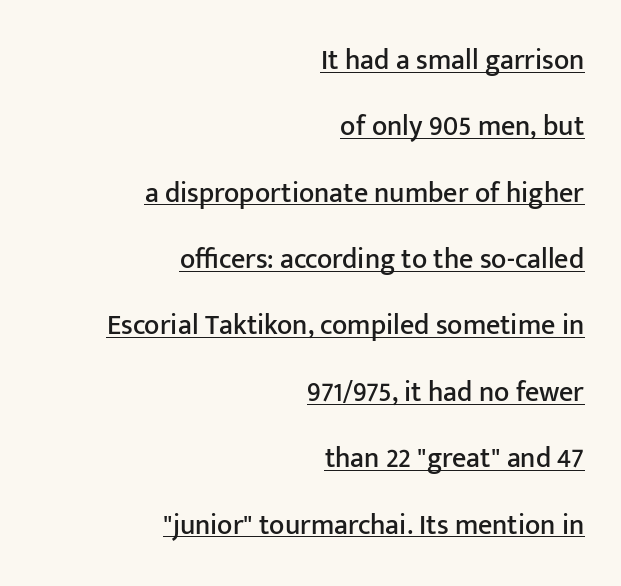
Observe the absence of serifs on each vertical stroke in this sample. Leading is clearly above the norm, producing a sparse column. Posture: upright roman. Is this a fixed-width face? No — the glyphs have proportional, varying widths.
